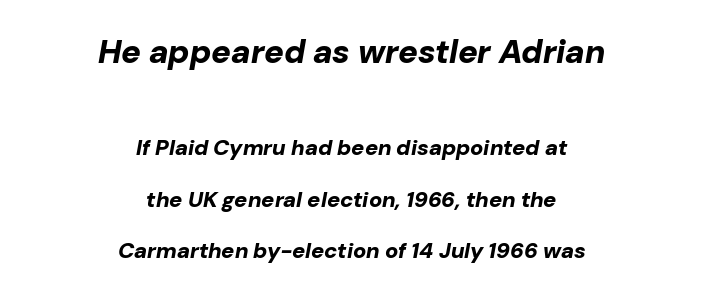
Q: Is the text bold? A: Yes.
Q: Is the text italic (slanted)? A: Yes, it leans right by about 10 degrees.
Q: Is the text underlined? A: No.
Q: How is the paragraph aligned? A: Centered.
Q: Is the spacing between letters normal or unusually wide? A: Normal.
Q: Is the spacing between lines tight, normal or loose? A: Loose.
Q: Which block of text is set in a larger size, the first (top) or the second (bottom)? A: The first (top) one.
Q: Width (condensed, normal, or wide)? A: Normal.
Q: Stroke contrast? A: Low.
Q: x-height? A: Medium.
Q: Monospaced? A: No.
